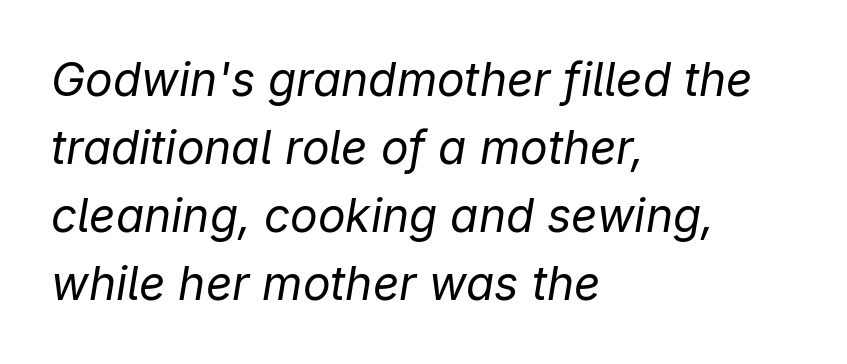
One-word summary of the alignment: left. The glyphs look as if they've been sheared to an angle. A bare baseline throughout the passage. The gaps between neighbouring characters are ordinary and unremarkable. The strokes carry an ordinary text weight at most. Students, observe: this is what conventionally led text looks like.
